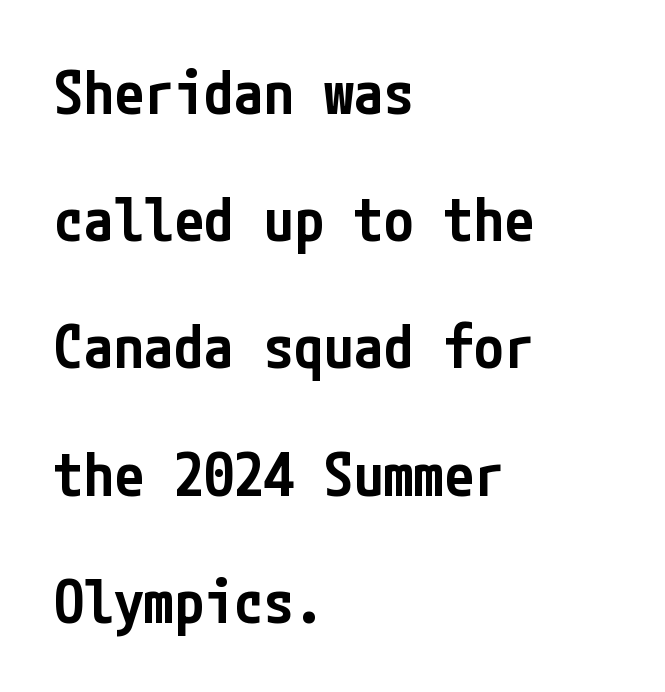
Q: Is the text bold? A: Semi-bold.
Q: Is the text italic (slanted)? A: No, it is upright.
Q: Is the typeface a serif or a sans-serif typeface? A: Sans-serif.
Q: Is the text underlined? A: No.
Q: How is the paragraph aligned? A: Left-aligned.
Q: Is the spacing between letters normal or unusually wide? A: Normal.
Q: Is the spacing between lines tight, normal or loose? A: Loose.
Q: Width (condensed, normal, or wide)? A: Condensed.
Q: Stroke contrast? A: Low.
Q: x-height? A: Medium.
